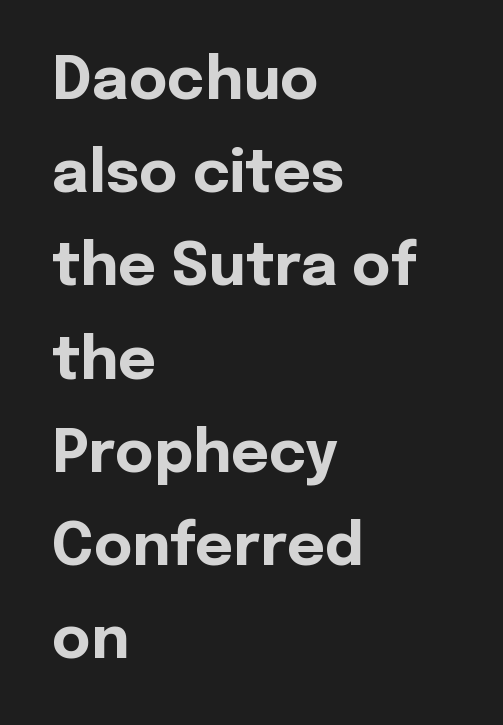
{"serif": "no", "italic": "no", "bold": "yes", "weight": "bold", "width": "normal", "x_height": "medium", "monospaced": "no", "underline": "no", "align": "left", "line_spacing": "normal", "line_spacing_ratio": 1.58, "letter_spacing": "normal", "letter_spacing_em": 0.0, "glyph_px": 59}
